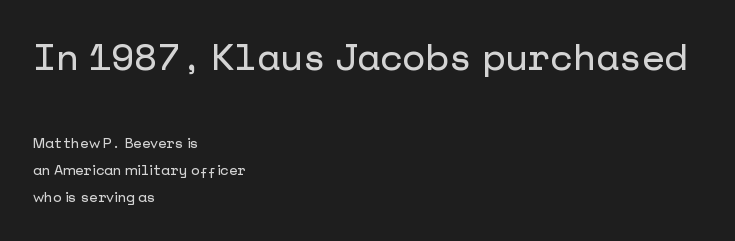
Stroke terminals: plain, sans-serif. The designer dialed line spacing up above the default. The composition opens big and finishes small. Teacher's note: observe the even left margin — that is flush-left alignment.
